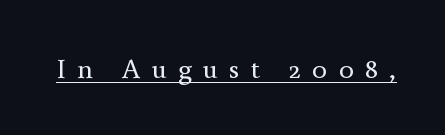
Honestly, the underline is the first thing you notice here. Caption: face not bold, strokes unweighted. How are the letters spaced? Widely, with obvious added tracking. The letters stand upright; this is a roman face.
